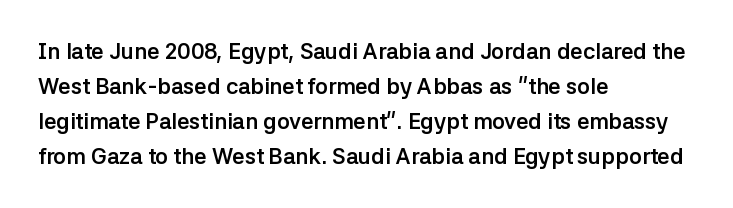
The image shows 22 px bold type, upright; set left-aligned, normal line spacing (1.59x), normal letter spacing, not underlined.
